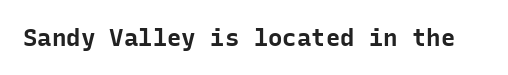
The image shows 24 px bold type, upright; set normal letter spacing, not underlined.
